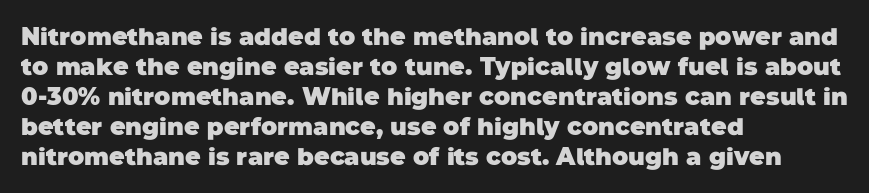
Heft: maximum for text — a bold. Typeset ragged right — the left edge is the straight one. Nobody touched the tracking dial on this one. Leading: standard.
